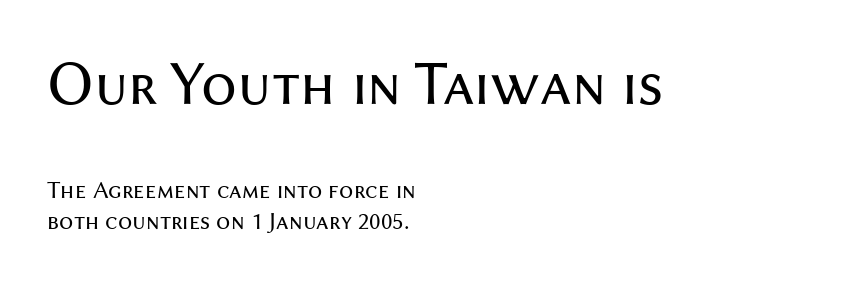
{"serif": "no", "italic": "no", "bold": "no", "weight": "regular", "width": "normal", "stroke_contrast": "medium", "x_height": "medium", "monospaced": "no", "underline": "no", "align": "left", "line_spacing_ratio": 1.23, "letter_spacing": "normal", "letter_spacing_em": 0.0, "larger_block": "first", "size_ratio": 2.52, "glyph_px": 63}
